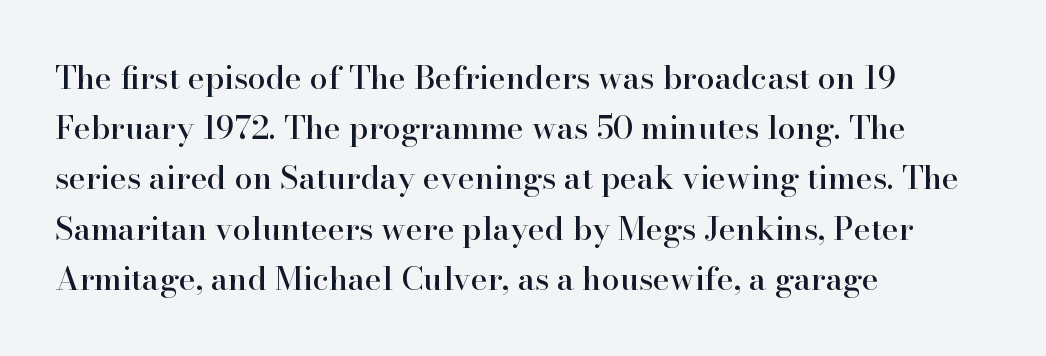
The image shows 32 px serif type, upright; set left-aligned, normal line spacing (1.57x), normal letter spacing, not underlined; high stroke contrast and a small x-height.
